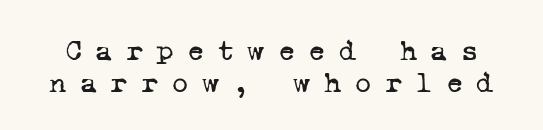
Q: Is the text bold? A: No.
Q: Is the typeface a serif or a sans-serif typeface? A: Serif.
Q: Is the text underlined? A: No.
Q: Is the spacing between letters normal or unusually wide? A: Unusually wide.
Q: Is the spacing between lines tight, normal or loose? A: Tight.
Q: Width (condensed, normal, or wide)? A: Normal.
Q: Stroke contrast? A: Low.
Q: x-height? A: Medium.
Q: Monospaced? A: Yes.
